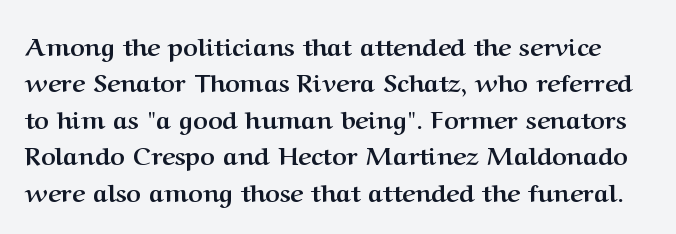
Each word holds together tightly as a unit, with standard inter-letter gaps. Quick note: underline off. Ordinary non-slanted type is in use. Look at the stroke-to-counter ratio: heavy, a bold.
